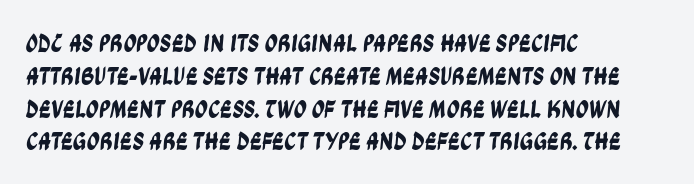
Q: Is the text underlined? A: No.
Q: How is the paragraph aligned? A: Left-aligned.
Q: Is the spacing between letters normal or unusually wide? A: Normal.
Q: Is the spacing between lines tight, normal or loose? A: Normal.
